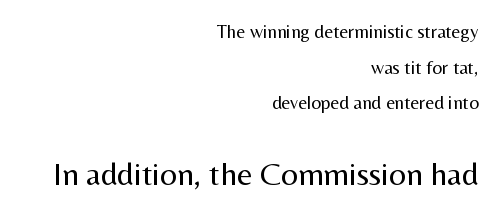
Each letter keeps its own natural width here, so spacing adapts to shape. The compositor pushed each line to the right boundary. Summary of weight: not heavy and not bold. In terms of letterform style, serifs are entirely absent.
